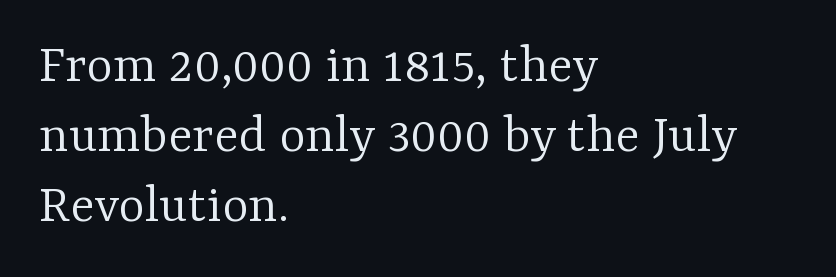
Think of a printed novel: that variable character pitch is what you see here. The characters display serif detailing at their extremities. Quick note: underline off. No extra ink here — the face is not bold.
